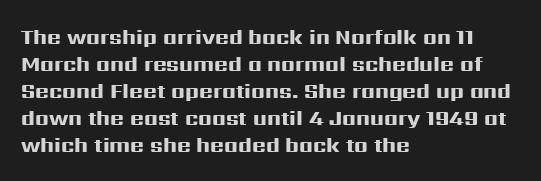
The image shows 21 px bold type, upright; set left-aligned, normal line spacing (1.28x), normal letter spacing, not underlined.
